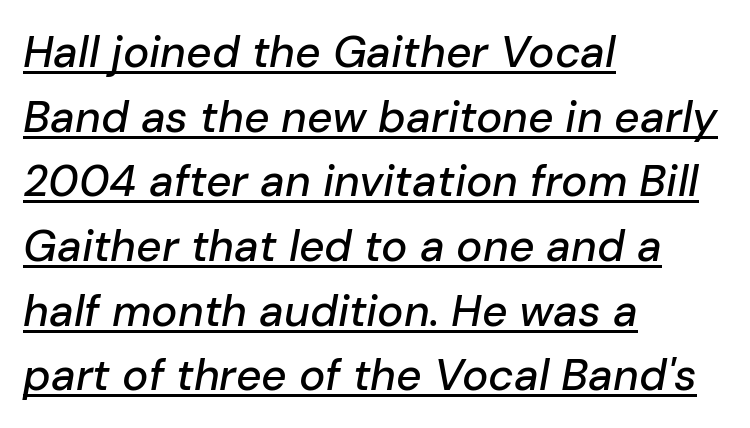
{"italic": "yes", "lean": "right", "slant_degrees": 10, "width": "normal", "stroke_contrast": "low", "x_height": "medium", "monospaced": "no", "underline": "yes", "align": "left", "line_spacing": "normal", "line_spacing_ratio": 1.47, "letter_spacing": "normal", "letter_spacing_em": 0.0, "glyph_px": 44}
